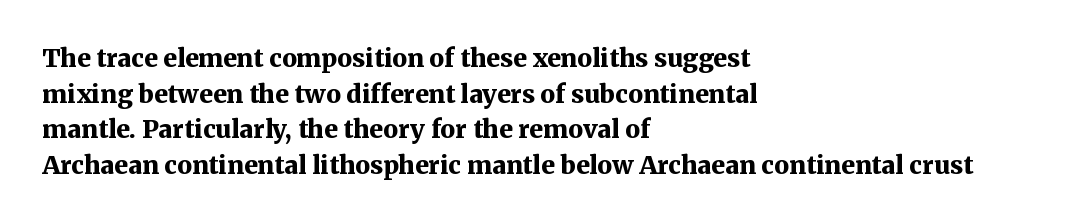
This rendering leaves character spacing at its baseline value. Any mark beneath the type? The region is blank. This is roman type, the default non-slanted kind. Pretty heavy lettering here — definitely bold. Notice how descenders clear the ascenders below comfortably — that's standard leading. All the whitespace from short lines collects on the right.
